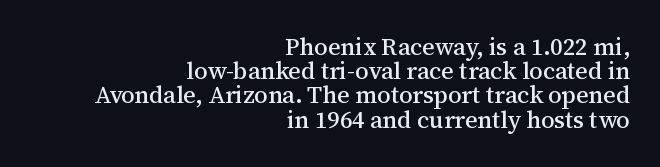
This sample trades vertical openness for compactness between lines. Notice how the passage keeps a crisp vertical edge on the right only. The foot of each line stays bare and open. This sample uses plain, unmodified letter spacing. The lettering holds an erect, upright posture throughout.
